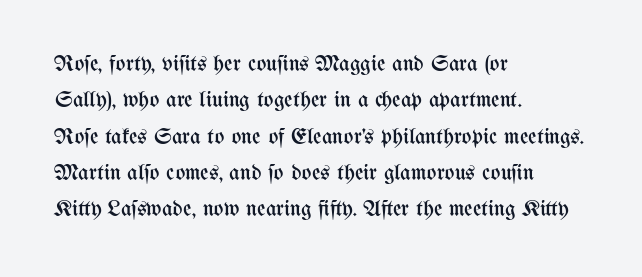
Q: Is the text bold? A: No.
Q: Is the text italic (slanted)? A: No, it is upright.
Q: Is the text underlined? A: No.
Q: How is the paragraph aligned? A: Left-aligned.
Q: Is the spacing between letters normal or unusually wide? A: Normal.
Q: Is the spacing between lines tight, normal or loose? A: Normal.
